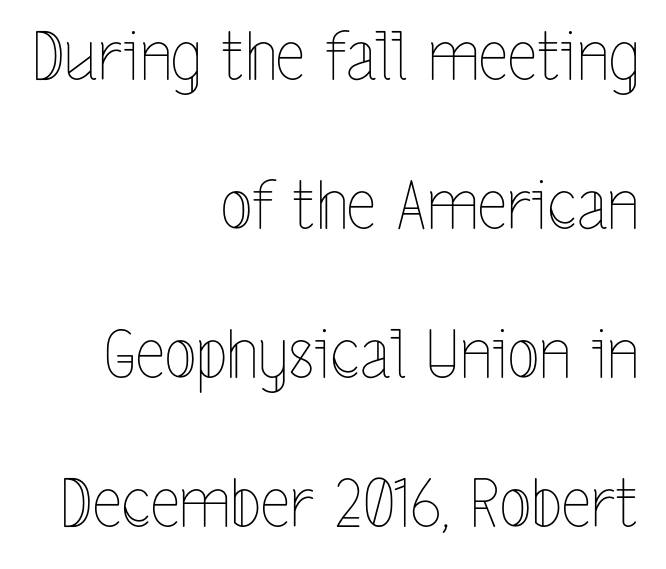
Q: Is the text bold? A: No.
Q: Is the text italic (slanted)? A: No, it is upright.
Q: Is the text underlined? A: No.
Q: How is the paragraph aligned? A: Right-aligned.
Q: Is the spacing between letters normal or unusually wide? A: Normal.
Q: Is the spacing between lines tight, normal or loose? A: Loose.
Q: Width (condensed, normal, or wide)? A: Condensed.
Q: x-height? A: Medium.
Q: Monospaced? A: No.
